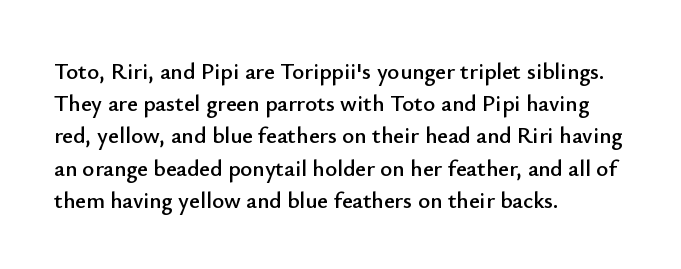
Does the leading feel generous? No, just average. The paragraph shown leans on its left margin. The string is rendered with underlining switched off. Here the glyphs are tracked normally, forming tight word shapes. The font's upright variant was chosen for this text.
